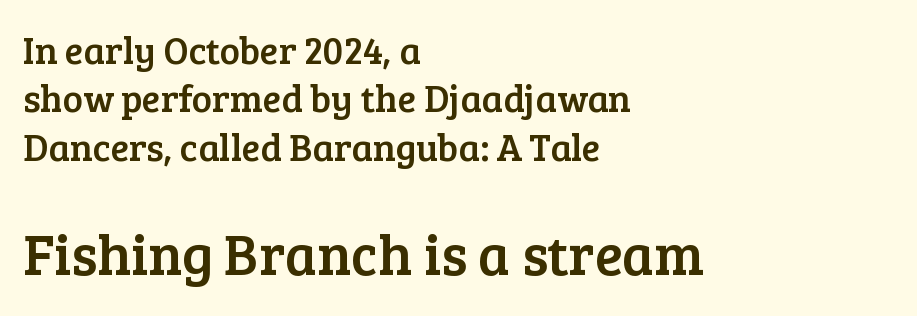
{"serif": "yes", "italic": "no", "width": "normal", "stroke_contrast": "low", "x_height": "medium", "monospaced": "no", "underline": "no", "align": "left", "line_spacing": "normal", "line_spacing_ratio": 1.27, "letter_spacing": "normal", "letter_spacing_em": 0.0, "larger_block": "second", "size_ratio": 1.5, "glyph_px": 57}
